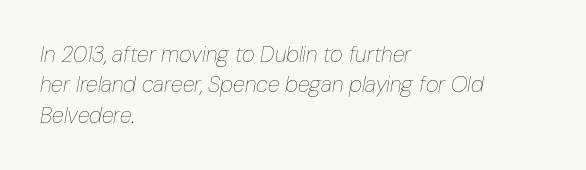
The image shows 22 px text type, italic (leaning right); set left-aligned, normal line spacing (1.38x), normal letter spacing, not underlined.
